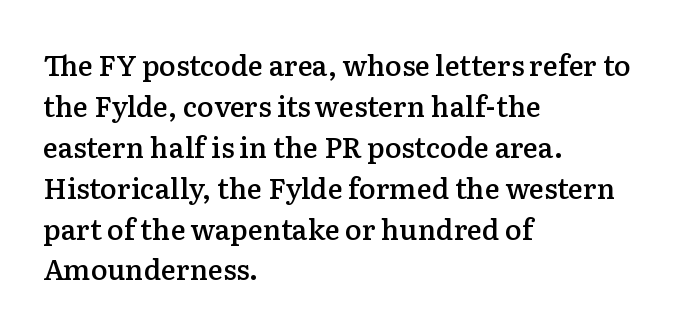
Glyph-to-glyph distance matches everyday printed text. Reading down the column, the eye jumps a familiar distance to each next line. Honestly, there is no underline to notice here at all. Are there feet on the stems? There are — it's a serif. Summary of weight: moderately heavy, a semibold. You could not count columns in this text — the font is proportionally spaced.
